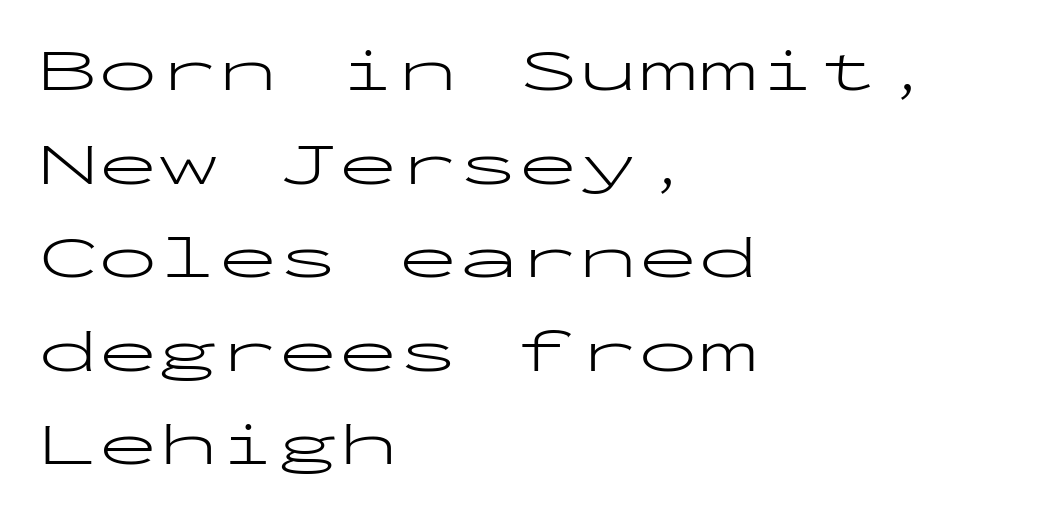
The image shows 60 px light, wide sans-serif type, upright, monospaced; set left-aligned, normal line spacing (1.56x), normal letter spacing, not underlined; low stroke contrast and a medium x-height.
